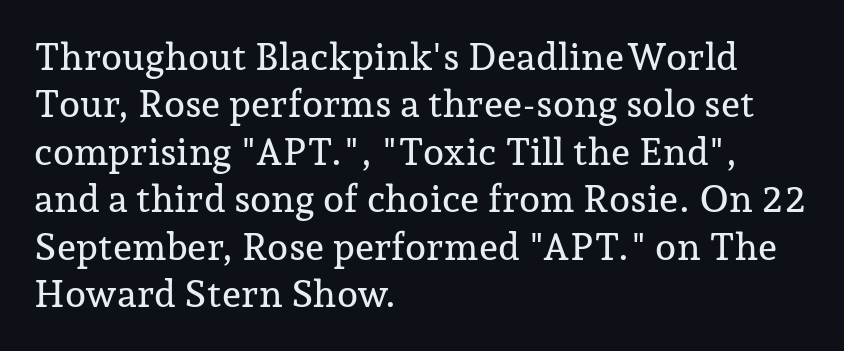
{"serif": "yes", "italic": "no", "width": "normal", "stroke_contrast": "low", "x_height": "medium", "monospaced": "no", "underline": "no", "align": "left", "line_spacing": "normal", "line_spacing_ratio": 1.25, "letter_spacing": "normal", "letter_spacing_em": 0.0, "glyph_px": 38}
